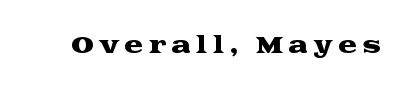
Q: Is the text italic (slanted)? A: No, it is upright.
Q: Is the text underlined? A: No.
Q: Is the spacing between letters normal or unusually wide? A: Unusually wide.
